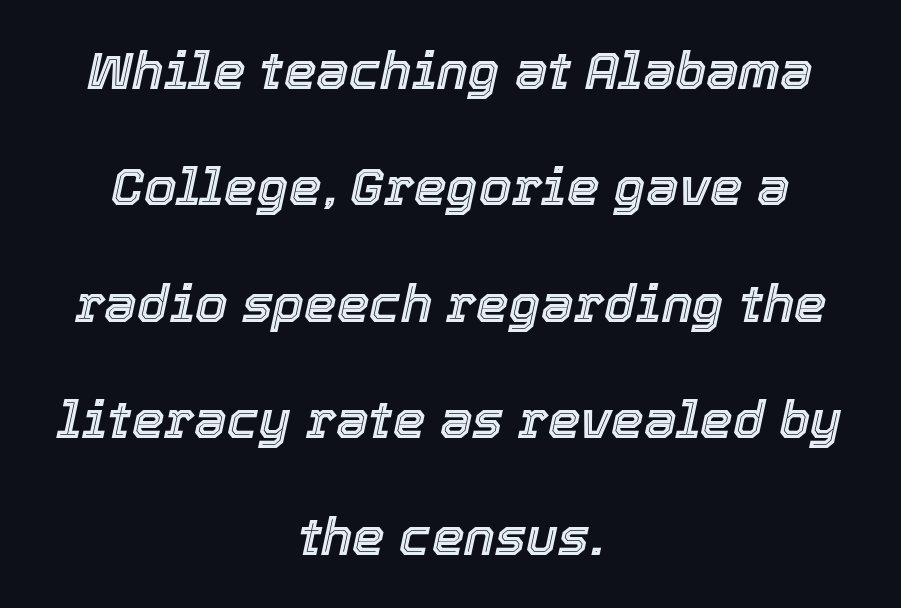
Q: Is the text italic (slanted)? A: Yes, it leans right by about 12 degrees.
Q: Is the text underlined? A: No.
Q: How is the paragraph aligned? A: Centered.
Q: Is the spacing between letters normal or unusually wide? A: Normal.
Q: Is the spacing between lines tight, normal or loose? A: Loose.
Q: Width (condensed, normal, or wide)? A: Normal.
Q: x-height? A: Medium.
Q: Monospaced? A: No.
